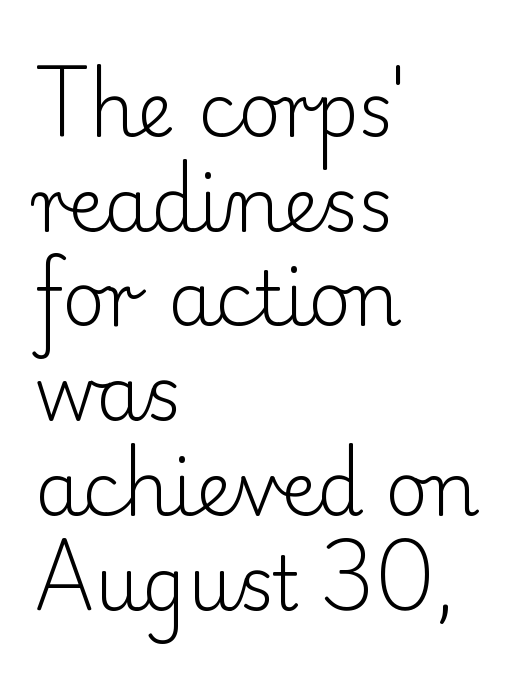
Q: Is the text bold? A: No.
Q: Is the text italic (slanted)? A: No, it is upright.
Q: Is the text underlined? A: No.
Q: How is the paragraph aligned? A: Left-aligned.
Q: Is the spacing between letters normal or unusually wide? A: Normal.
Q: Is the spacing between lines tight, normal or loose? A: Normal.
Q: Width (condensed, normal, or wide)? A: Normal.
Q: Stroke contrast? A: Low.
Q: x-height? A: Small.
Q: Monospaced? A: No.
